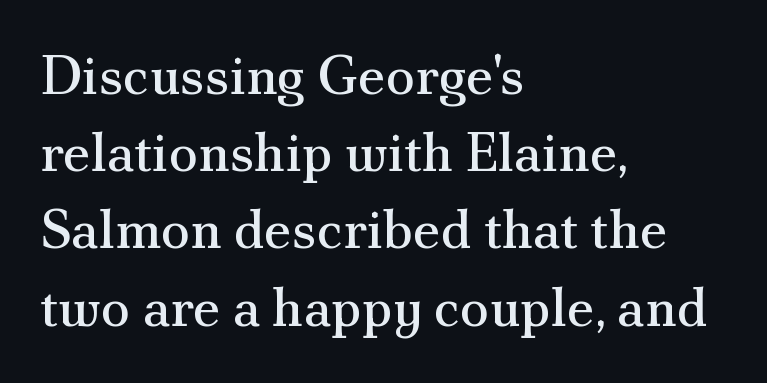
The image shows 54 px regular-weight serif type, upright; set left-aligned, normal line spacing (1.43x), normal letter spacing, not underlined; medium stroke contrast and a small x-height.
